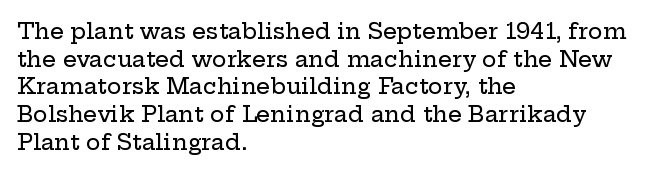
Regarding leading, the lines here are spaced in the standard way. The space beneath each line is pristine and unruled. Tracking value appears to be zero — textbook default spacing. The setting favours the left margin, as ordinary paragraphs usually do.
